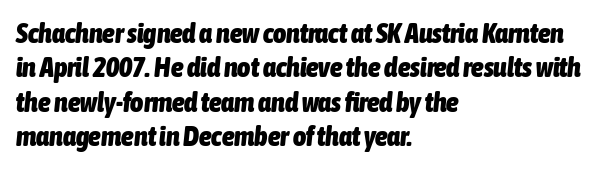
Q: Is the text bold? A: Yes.
Q: Is the text italic (slanted)? A: Yes, it leans right by about 6 degrees.
Q: Is the text underlined? A: No.
Q: How is the paragraph aligned? A: Left-aligned.
Q: Is the spacing between letters normal or unusually wide? A: Normal.
Q: Width (condensed, normal, or wide)? A: Condensed.
Q: Stroke contrast? A: Low.
Q: x-height? A: Medium.
Q: Monospaced? A: No.
